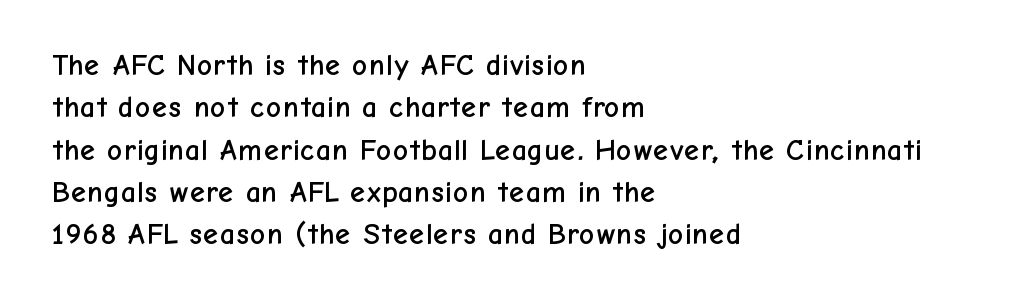
Q: Is the text italic (slanted)? A: No, it is upright.
Q: Is the typeface a serif or a sans-serif typeface? A: Sans-serif.
Q: Is the text underlined? A: No.
Q: How is the paragraph aligned? A: Left-aligned.
Q: Is the spacing between letters normal or unusually wide? A: Normal.
Q: Is the spacing between lines tight, normal or loose? A: Normal.
Q: Width (condensed, normal, or wide)? A: Normal.
Q: Stroke contrast? A: Low.
Q: x-height? A: Medium.
Q: Monospaced? A: No.
